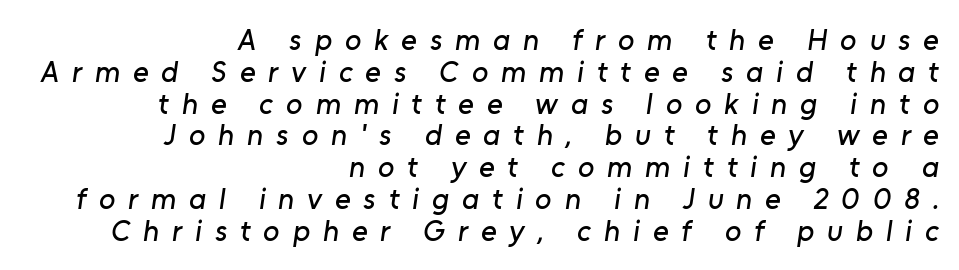
Tracking value appears strongly positive — letters spread wide. All the whitespace from short lines collects on the left. Any mark beneath the type? The region is blank. The passage shown stacks its lines with hardly any gap. Do the characters align in a grid? No, the font is proportional.
